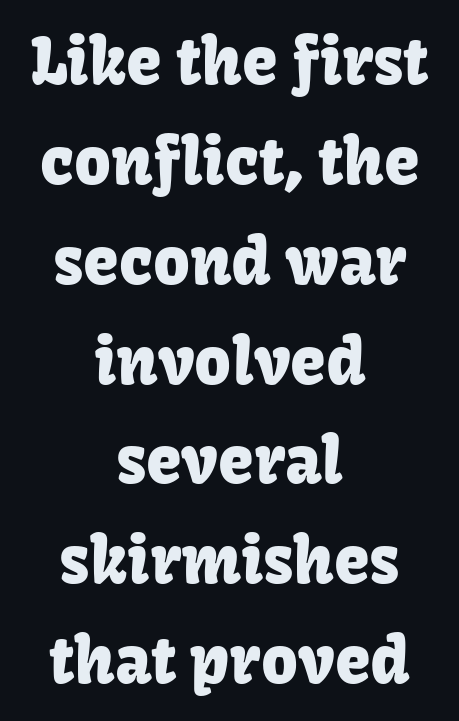
{"serif": "no", "italic": "no", "width": "normal", "stroke_contrast": "low", "x_height": "medium", "monospaced": "no", "underline": "no", "align": "center", "line_spacing": "normal", "line_spacing_ratio": 1.56, "letter_spacing": "normal", "letter_spacing_em": 0.0, "glyph_px": 64}
